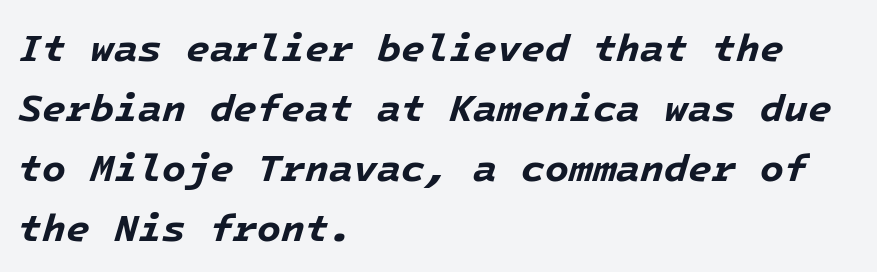
The zone under the glyphs is completely vacant. What's the leading like? Ordinary, nothing unusual. Notice how the stems are inclined rather than vertical — that's the hallmark of italics. Caption: standard tracking, unaltered. These lines carry a lot of weight — the face is fully bold. Layout note: lines flush left.
